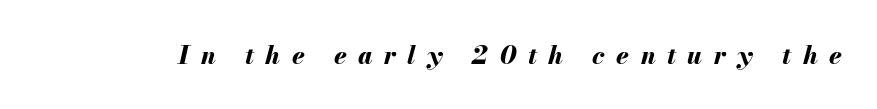
Q: Is the text bold? A: Yes.
Q: Is the text italic (slanted)? A: Yes, it leans right by about 13 degrees.
Q: Is the text underlined? A: No.
Q: Is the spacing between letters normal or unusually wide? A: Unusually wide.
